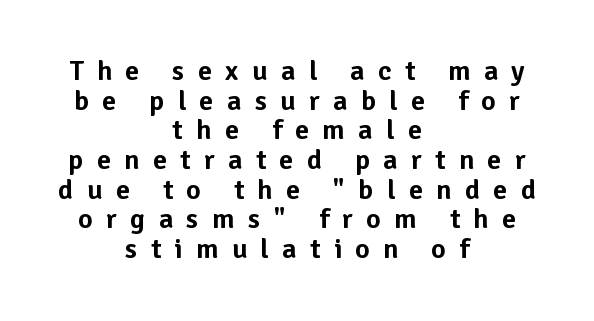
{"serif": "no", "italic": "no", "width": "normal", "stroke_contrast": "low", "x_height": "medium", "monospaced": "no", "underline": "no", "align": "center", "line_spacing": "tight", "line_spacing_ratio": 1.06, "letter_spacing": "wide", "letter_spacing_em": 0.48, "glyph_px": 28}
